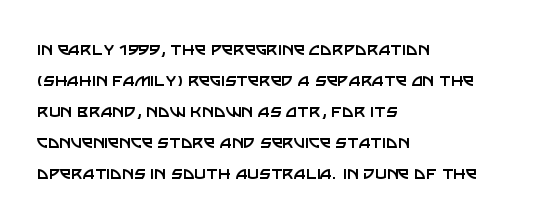
Q: Is the text bold? A: No.
Q: Is the text italic (slanted)? A: No, it is upright.
Q: Is the text underlined? A: No.
Q: How is the paragraph aligned? A: Left-aligned.
Q: Is the spacing between letters normal or unusually wide? A: Normal.
Q: Is the spacing between lines tight, normal or loose? A: Normal.
